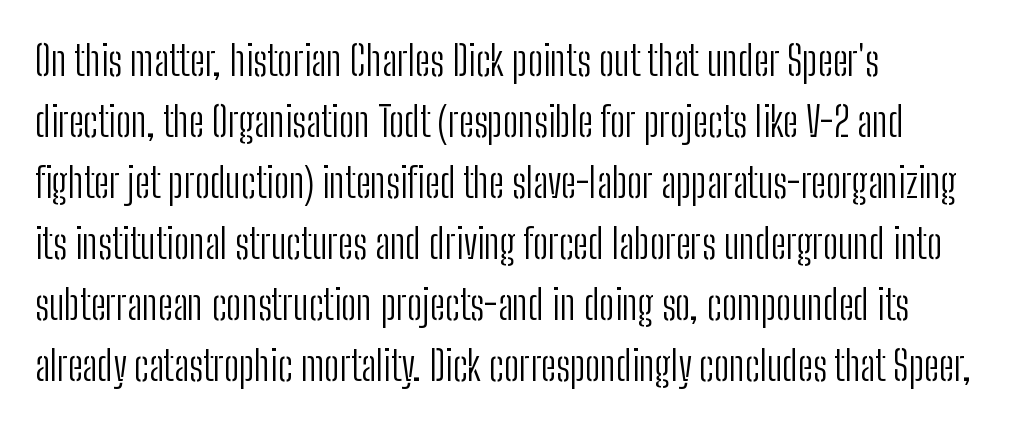
{"serif": "no", "italic": "no", "bold": "no", "weight": "light", "width": "condensed", "stroke_contrast": "low", "x_height": "medium", "monospaced": "no", "underline": "no", "align": "left", "line_spacing": "normal", "line_spacing_ratio": 1.49, "letter_spacing": "normal", "letter_spacing_em": 0.0, "glyph_px": 41}
